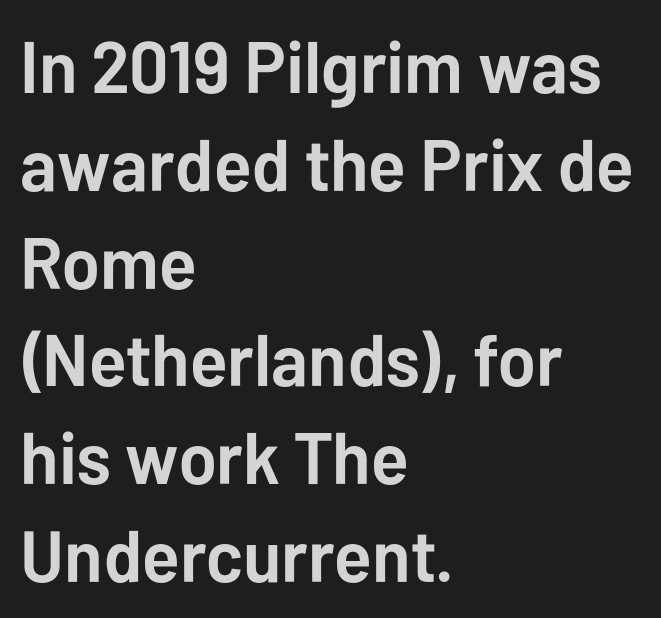
{"serif": "no", "italic": "no", "bold": "yes", "weight": "semibold", "width": "normal", "stroke_contrast": "low", "x_height": "medium", "monospaced": "no", "underline": "no", "align": "left", "line_spacing": "normal", "line_spacing_ratio": 1.34, "letter_spacing": "normal", "letter_spacing_em": 0.0, "glyph_px": 73}
